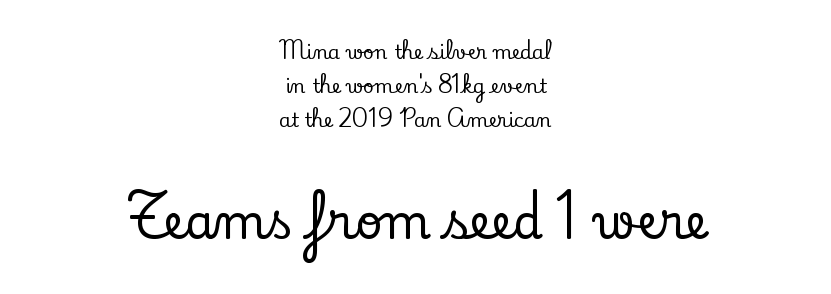
Q: Is the text italic (slanted)? A: No, it is upright.
Q: Is the typeface a serif or a sans-serif typeface? A: Serif.
Q: Is the text underlined? A: No.
Q: How is the paragraph aligned? A: Centered.
Q: Is the spacing between letters normal or unusually wide? A: Normal.
Q: Which block of text is set in a larger size, the first (top) or the second (bottom)? A: The second (bottom) one.
Q: Width (condensed, normal, or wide)? A: Normal.
Q: Stroke contrast? A: Low.
Q: x-height? A: Small.
Q: Monospaced? A: No.
